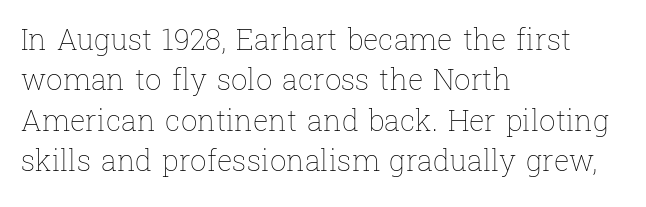
Each stroke keeps to a modest, everyday thickness or less. The passage shown stacks its lines at a standard gap. Honestly, the letter spacing is just normal — you wouldn't notice it. This is roman type, the default non-slanted kind. Check under the words: just untouched page.
